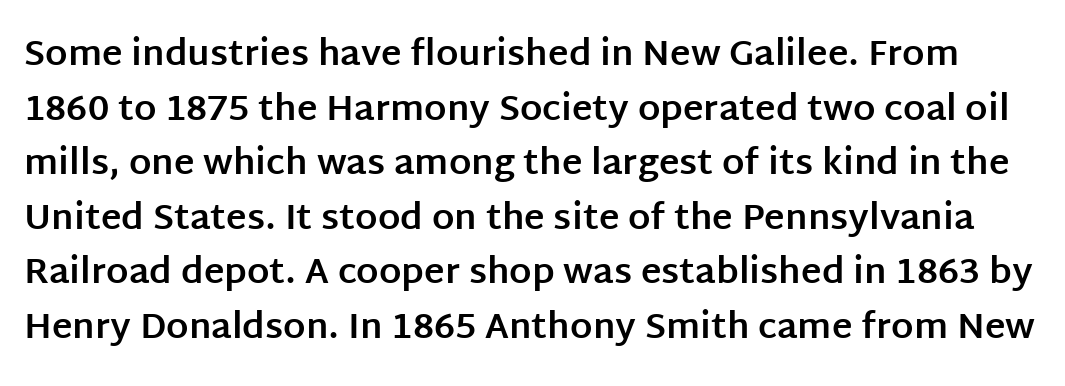
{"serif": "no", "italic": "no", "bold": "yes", "weight": "bold", "width": "normal", "stroke_contrast": "low", "x_height": "large", "monospaced": "no", "underline": "no", "line_spacing": "normal", "line_spacing_ratio": 1.56, "letter_spacing": "normal", "letter_spacing_em": 0.0, "glyph_px": 35}
